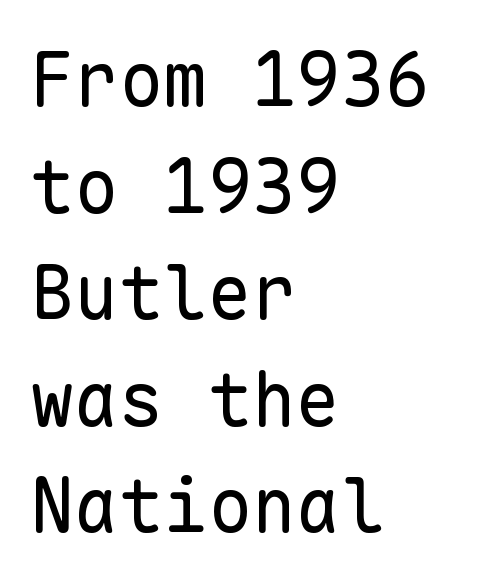
Clear beneath every line of the passage. Is the type heavy? It reads as light-to-regular instead. This sample has the even, mechanical cadence of fixed-width lettering. The rendering uses a moderate line-height, typical for paragraphs.
